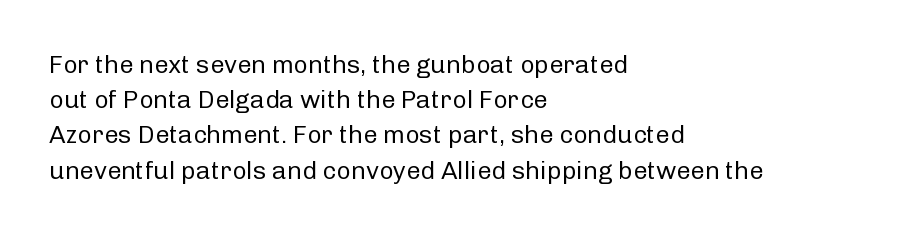
{"italic": "no", "bold": "no", "underline": "no", "align": "left", "line_spacing": "normal", "line_spacing_ratio": 1.41, "letter_spacing": "normal", "letter_spacing_em": 0.0, "glyph_px": 25}
